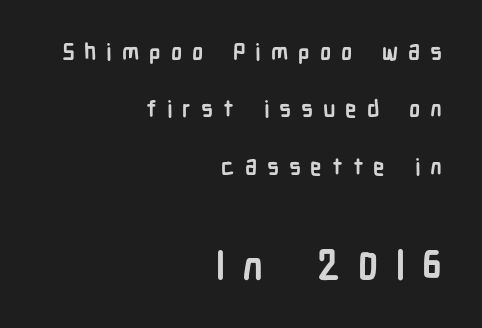
The image shows 41 px semibold, condensed sans-serif type, upright; set right-aligned, loose line spacing (2.5x), unusually wide letter spacing (+0.43 em), not underlined; the second (bottom) block is 1.78x larger; low stroke contrast and a medium x-height.
